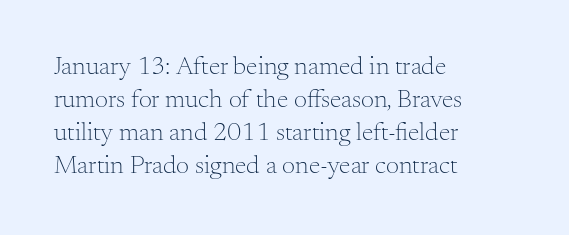
Q: Is the text bold? A: No.
Q: Is the text italic (slanted)? A: No, it is upright.
Q: Is the text underlined? A: No.
Q: How is the paragraph aligned? A: Left-aligned.
Q: Is the spacing between letters normal or unusually wide? A: Normal.
Q: Is the spacing between lines tight, normal or loose? A: Normal.
